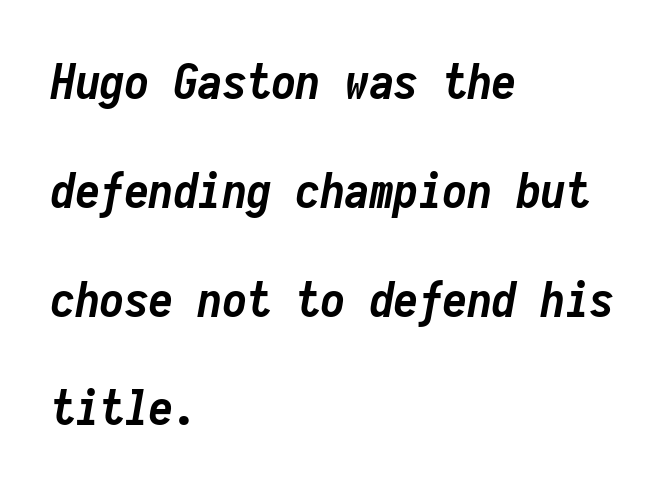
The image shows 49 px semibold, condensed type, italic (leaning right), monospaced; set left-aligned, loose line spacing (2.22x), normal letter spacing, not underlined; low stroke contrast and a medium x-height.
